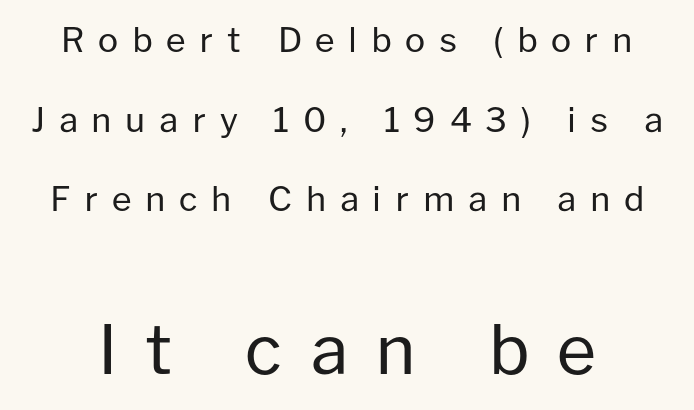
{"serif": "no", "italic": "no", "bold": "no", "weight": "regular", "width": "normal", "stroke_contrast": "low", "x_height": "medium", "monospaced": "no", "underline": "no", "line_spacing": "loose", "line_spacing_ratio": 2.34, "letter_spacing": "wide", "letter_spacing_em": 0.4, "larger_block": "second", "size_ratio": 2.0, "glyph_px": 68}
